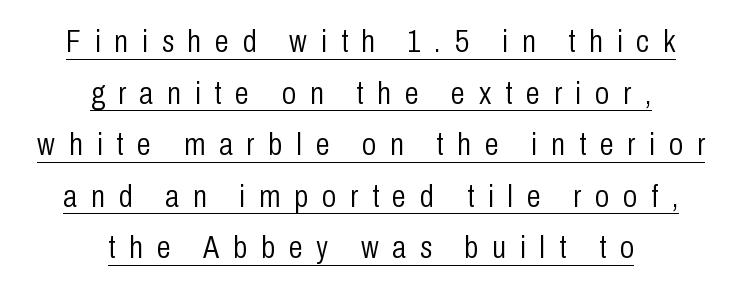
Q: Is the text bold? A: No.
Q: Is the text italic (slanted)? A: No, it is upright.
Q: Is the typeface a serif or a sans-serif typeface? A: Sans-serif.
Q: Is the text underlined? A: Yes.
Q: How is the paragraph aligned? A: Centered.
Q: Is the spacing between letters normal or unusually wide? A: Unusually wide.
Q: Is the spacing between lines tight, normal or loose? A: Normal.
Q: Width (condensed, normal, or wide)? A: Condensed.
Q: Stroke contrast? A: Low.
Q: x-height? A: Medium.
Q: Monospaced? A: No.
